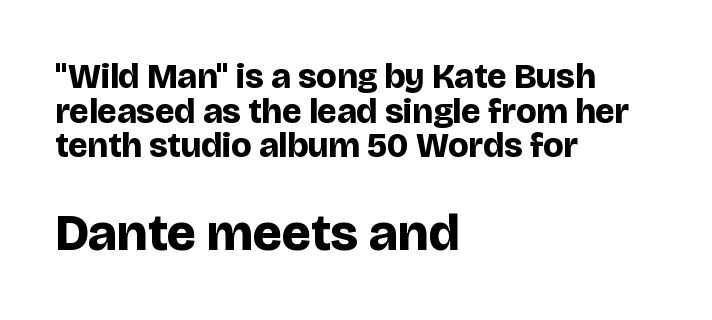
Q: Is the text bold? A: Yes.
Q: Is the text italic (slanted)? A: No, it is upright.
Q: Is the typeface a serif or a sans-serif typeface? A: Sans-serif.
Q: Is the text underlined? A: No.
Q: How is the paragraph aligned? A: Left-aligned.
Q: Is the spacing between letters normal or unusually wide? A: Normal.
Q: Is the spacing between lines tight, normal or loose? A: Tight.
Q: Which block of text is set in a larger size, the first (top) or the second (bottom)? A: The second (bottom) one.
Q: Width (condensed, normal, or wide)? A: Normal.
Q: Stroke contrast? A: Low.
Q: x-height? A: Large.
Q: Monospaced? A: No.
